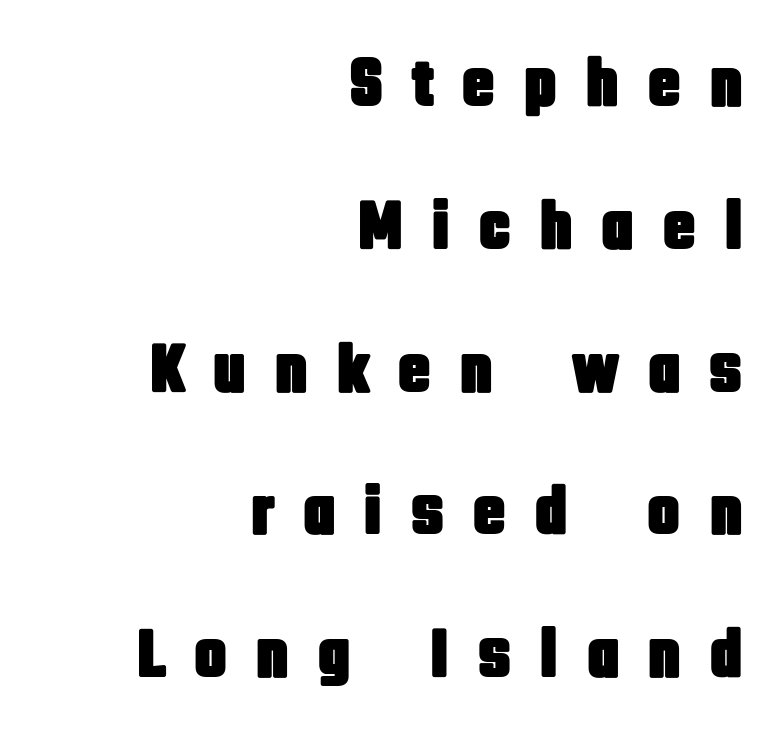
Q: Is the text italic (slanted)? A: No, it is upright.
Q: Is the typeface a serif or a sans-serif typeface? A: Sans-serif.
Q: Is the text underlined? A: No.
Q: How is the paragraph aligned? A: Right-aligned.
Q: Is the spacing between letters normal or unusually wide? A: Unusually wide.
Q: Is the spacing between lines tight, normal or loose? A: Loose.
Q: Width (condensed, normal, or wide)? A: Condensed.
Q: Stroke contrast? A: Low.
Q: x-height? A: Large.
Q: Monospaced? A: No.
